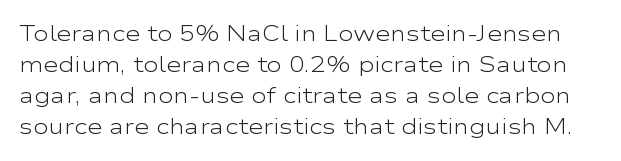
{"italic": "no", "bold": "no", "underline": "no", "line_spacing": "normal", "line_spacing_ratio": 1.47, "letter_spacing": "normal", "letter_spacing_em": 0.0, "glyph_px": 21}
